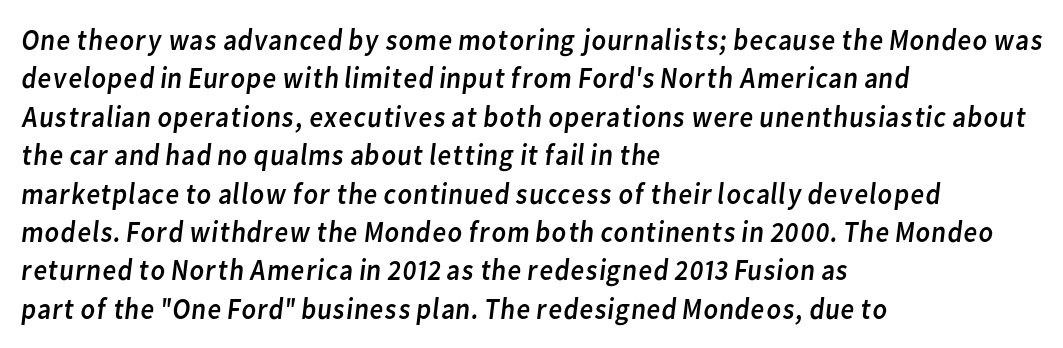
Words appear dense and cohesive because spacing is normal. Visually the block forms a straight wall on the left and a jagged coastline on the right. Think of a printed novel: that variable character pitch is what you see here. Nothing sits at the stroke ends, so this counts as sans-serif. These lines sit exactly where default settings would place them.
